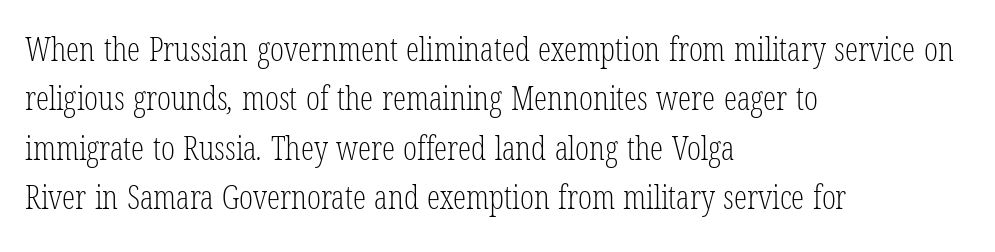
The image shows 33 px light, condensed serif type; set left-aligned, normal line spacing (1.5x), normal letter spacing, not underlined; low stroke contrast and a medium x-height.
